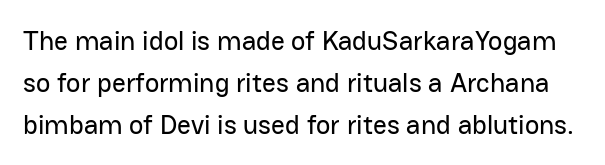
Q: Is the text italic (slanted)? A: No, it is upright.
Q: Is the text underlined? A: No.
Q: Is the spacing between letters normal or unusually wide? A: Normal.
Q: Is the spacing between lines tight, normal or loose? A: Normal.
